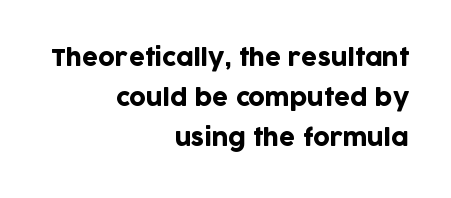
The image shows 23 px text type, upright; set right-aligned, line spacing 1.73x, normal letter spacing, not underlined.
